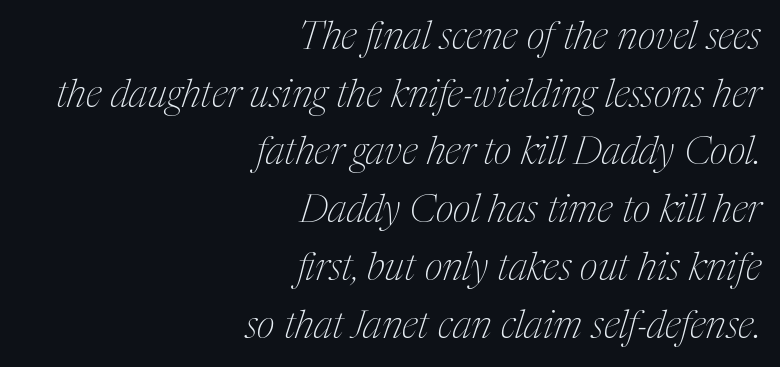
The image shows 39 px thin, condensed serif type, italic (leaning right); set right-aligned, normal line spacing (1.48x), normal letter spacing, not underlined; medium stroke contrast and a medium x-height.
